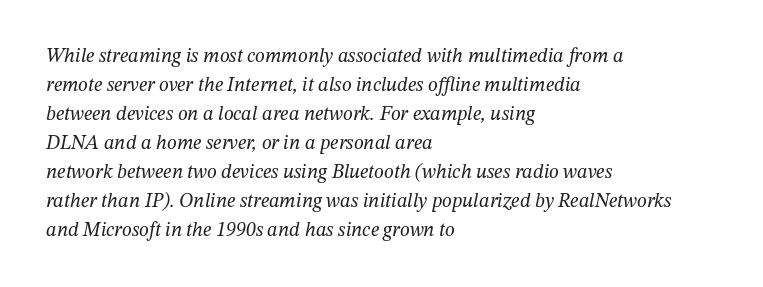
These lines were composed using italics. The lines sit at an ordinary, default distance from one another. Think standard paragraph weight, or any step lighter than that. The horizontal fit of the characters is conventional and even. The typesetter chose a ragged-right arrangement here.
